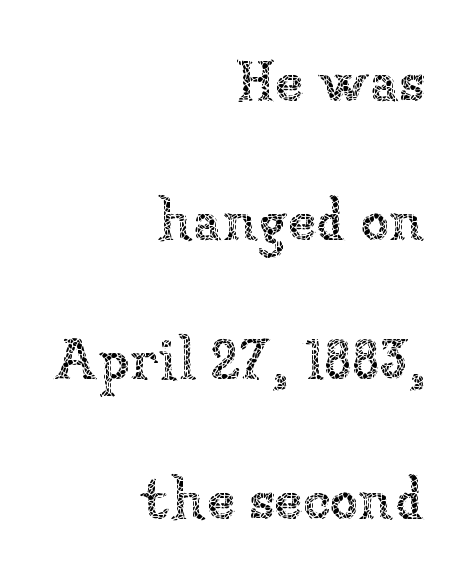
Q: Is the text bold? A: No.
Q: Is the text italic (slanted)? A: No, it is upright.
Q: Is the text underlined? A: No.
Q: How is the paragraph aligned? A: Right-aligned.
Q: Is the spacing between letters normal or unusually wide? A: Normal.
Q: Is the spacing between lines tight, normal or loose? A: Loose.
Q: Width (condensed, normal, or wide)? A: Normal.
Q: Stroke contrast? A: Low.
Q: x-height? A: Medium.
Q: Monospaced? A: No.
